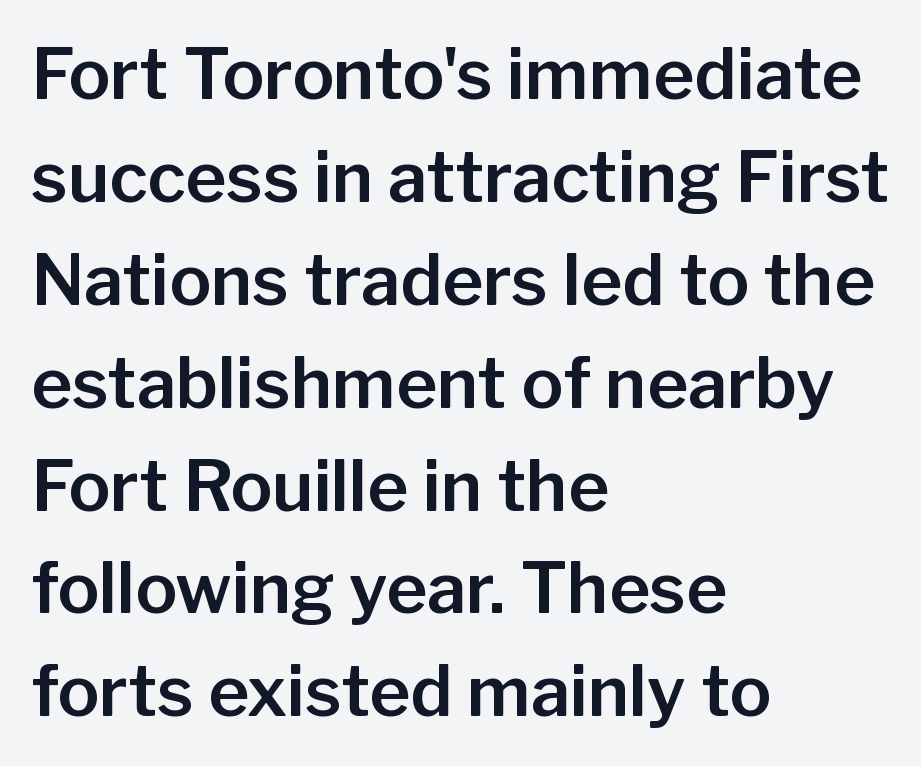
{"serif": "no", "italic": "no", "width": "normal", "stroke_contrast": "low", "x_height": "medium", "monospaced": "no", "underline": "no", "align": "left", "line_spacing": "normal", "line_spacing_ratio": 1.47, "letter_spacing": "normal", "letter_spacing_em": 0.0, "glyph_px": 70}
